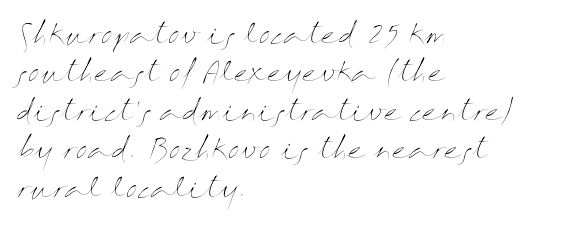
{"bold": "no", "underline": "no", "align": "left", "line_spacing": "normal", "line_spacing_ratio": 1.48, "letter_spacing": "normal", "letter_spacing_em": 0.0, "glyph_px": 26}
